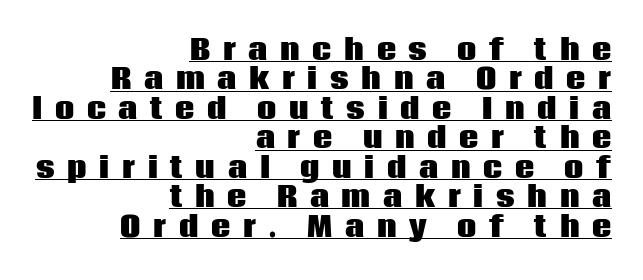
These lines were composed using upright roman letters. Short and long lines alike share a common ending point at right. Tightly led — the rows are bunched. The line texture is sparse and dotted thanks to wide tracking.
